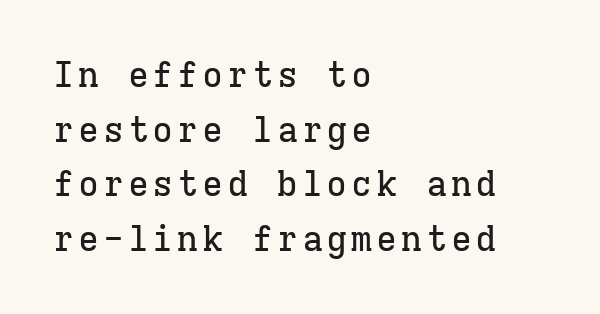
Does the leading feel generous? No, just average. Stroke terminals: seriffed. Every row of glyphs begins at an identical x-position on the left. Check the space under the baseline: it is left empty. Posture: vertical.
